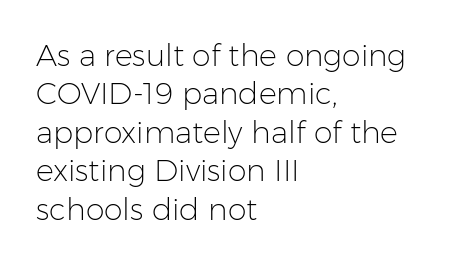
{"serif": "no", "italic": "no", "bold": "no", "weight": "light", "width": "normal", "stroke_contrast": "low", "x_height": "medium", "monospaced": "no", "underline": "no", "align": "left", "line_spacing": "normal", "line_spacing_ratio": 1.28, "letter_spacing": "normal", "letter_spacing_em": 0.0, "glyph_px": 30}
